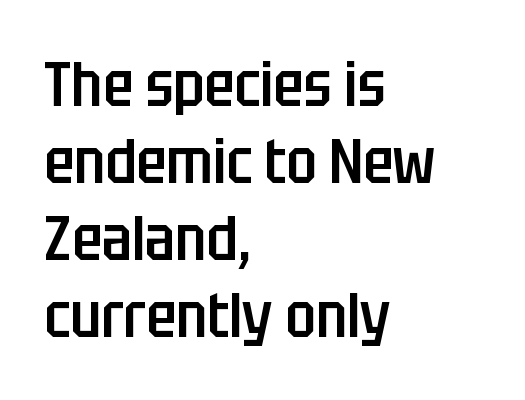
{"serif": "no", "italic": "no", "bold": "semi", "weight": "semibold", "width": "condensed", "stroke_contrast": "low", "x_height": "large", "monospaced": "no", "underline": "no", "align": "left", "line_spacing_ratio": 1.24, "letter_spacing": "normal", "letter_spacing_em": 0.0, "glyph_px": 62}
